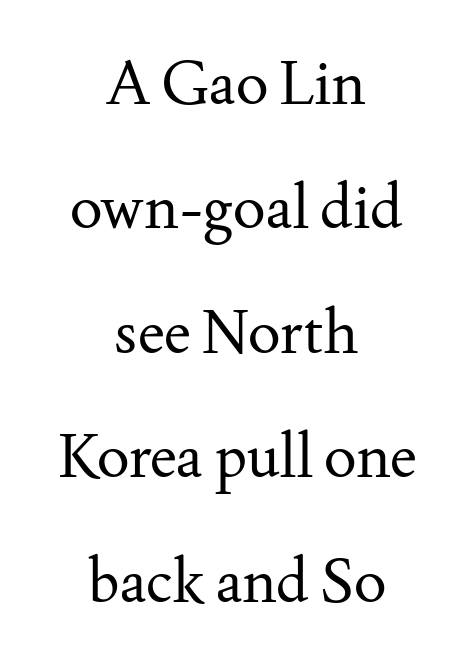
Q: Is the text bold? A: No.
Q: Is the text italic (slanted)? A: No, it is upright.
Q: Is the typeface a serif or a sans-serif typeface? A: Serif.
Q: Is the text underlined? A: No.
Q: How is the paragraph aligned? A: Centered.
Q: Is the spacing between letters normal or unusually wide? A: Normal.
Q: Is the spacing between lines tight, normal or loose? A: Loose.
Q: Width (condensed, normal, or wide)? A: Normal.
Q: Stroke contrast? A: Medium.
Q: x-height? A: Small.
Q: Monospaced? A: No.
